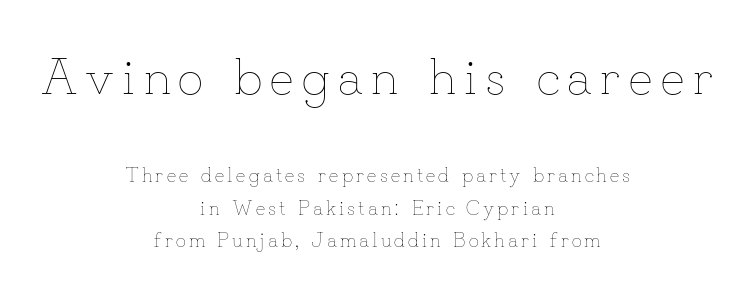
The paragraph shown floats in the horizontal middle. The face used here is proportionally spaced, like ordinary book or web type. Quick note: not italic, upright. The passage shown begins with its larger block and ends with its smaller one.
